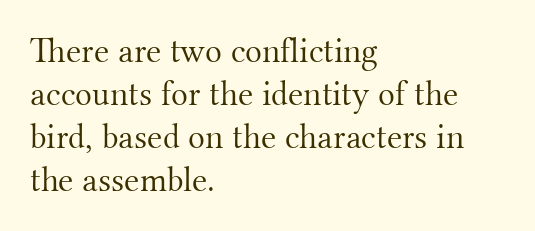
Q: Is the text bold? A: No.
Q: Is the text italic (slanted)? A: No, it is upright.
Q: Is the typeface a serif or a sans-serif typeface? A: Serif.
Q: Is the text underlined? A: No.
Q: How is the paragraph aligned? A: Left-aligned.
Q: Is the spacing between letters normal or unusually wide? A: Normal.
Q: Width (condensed, normal, or wide)? A: Normal.
Q: Stroke contrast? A: Medium.
Q: x-height? A: Small.
Q: Monospaced? A: No.
